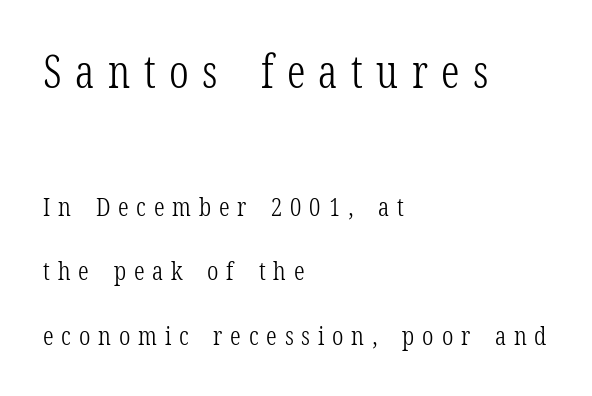
Stems and bowls with no extra thickness — not bold. The string is rendered with underlining switched off. These lines are set flush left with a ragged right edge. Here the first block reads like a headline and the second like body copy. You can tell it's not italic because the verticals are truly vertical.
